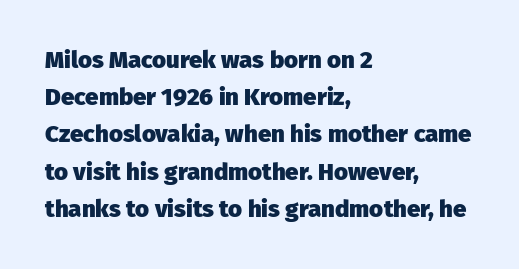
The image shows 24 px bold type, upright; set left-aligned, normal line spacing (1.55x), normal letter spacing, not underlined.
